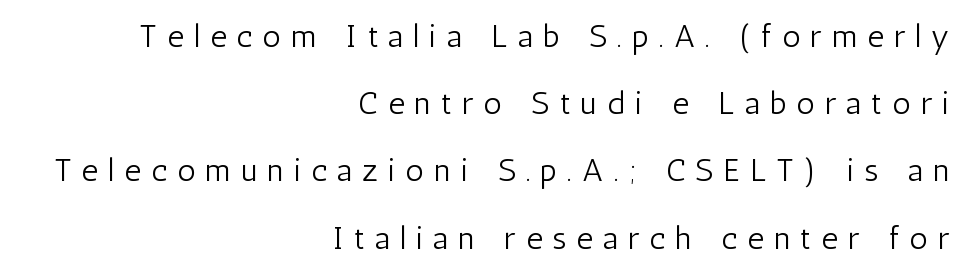
Here the designer chose a conventional face with non-uniform glyph widths. You can tell from the bare stems that sans-serif type was used. The rag falls on the left side of this text block. Designer's note — italics off, roman on.
